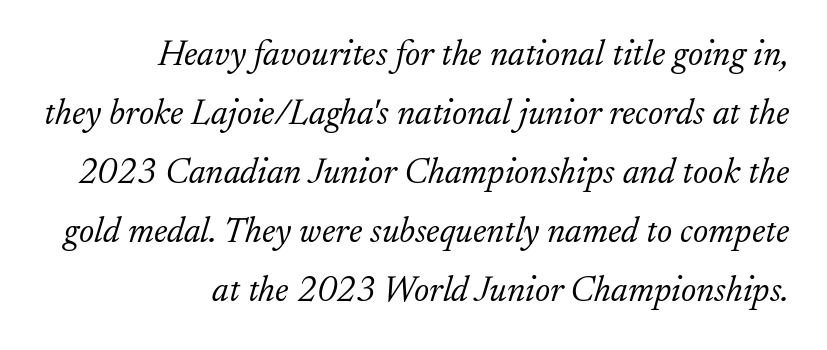
The image shows 36 px light serif type, italic (leaning right); set right-aligned, normal line spacing (1.64x), normal letter spacing, not underlined; low stroke contrast and a small x-height.
